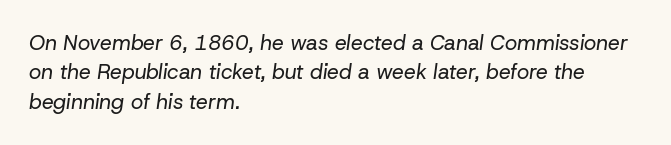
The image shows 21 px text type, italic (leaning right); set left-aligned, normal line spacing (1.4x), normal letter spacing, not underlined.
